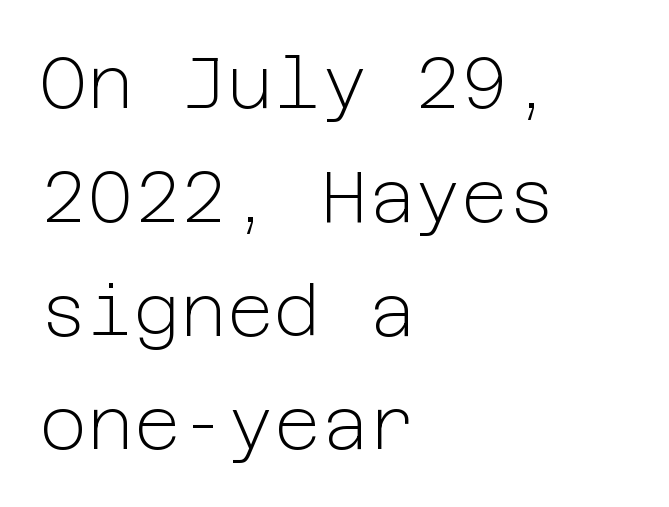
The words here are not underlined. Style check: upright. Regarding leading, the lines here are spaced in the standard way. Tracking value appears to be zero — textbook default spacing.
